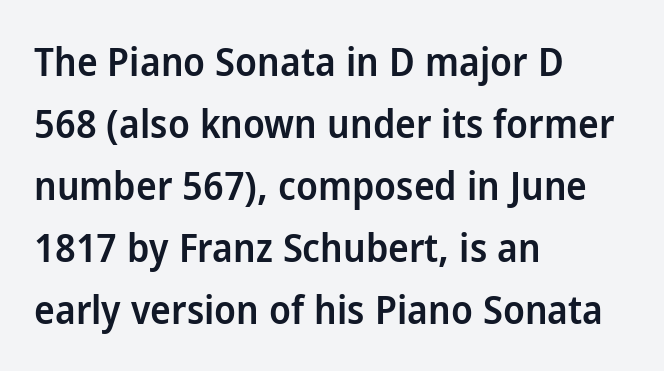
{"serif": "no", "italic": "no", "bold": "semi", "weight": "semibold", "width": "normal", "stroke_contrast": "low", "x_height": "medium", "monospaced": "no", "underline": "no", "align": "left", "line_spacing": "normal", "line_spacing_ratio": 1.59, "letter_spacing": "normal", "letter_spacing_em": 0.0, "glyph_px": 39}
